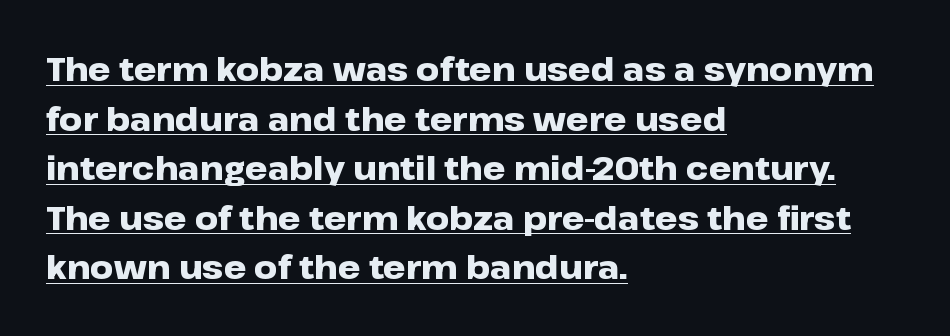
Q: Is the text bold? A: Yes.
Q: Is the text italic (slanted)? A: No, it is upright.
Q: Is the typeface a serif or a sans-serif typeface? A: Sans-serif.
Q: Is the text underlined? A: Yes.
Q: How is the paragraph aligned? A: Left-aligned.
Q: Is the spacing between letters normal or unusually wide? A: Normal.
Q: Is the spacing between lines tight, normal or loose? A: Normal.
Q: Width (condensed, normal, or wide)? A: Wide.
Q: Stroke contrast? A: Low.
Q: x-height? A: Medium.
Q: Monospaced? A: No.
